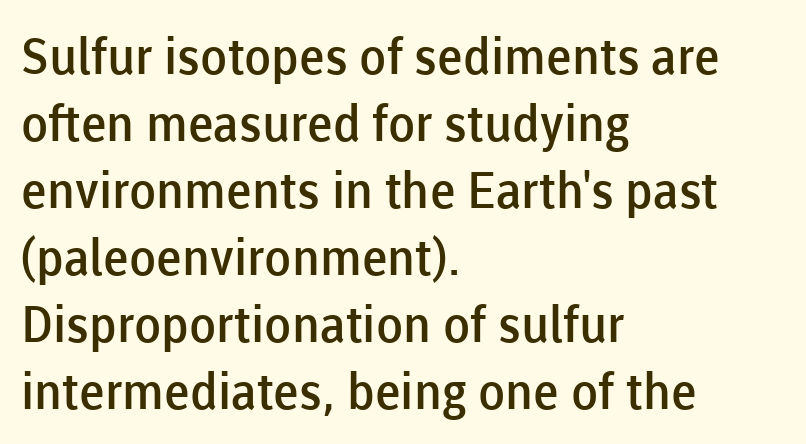
Q: Is the text bold? A: Semi-bold.
Q: Is the text italic (slanted)? A: No, it is upright.
Q: Is the typeface a serif or a sans-serif typeface? A: Sans-serif.
Q: Is the text underlined? A: No.
Q: How is the paragraph aligned? A: Left-aligned.
Q: Is the spacing between letters normal or unusually wide? A: Normal.
Q: Is the spacing between lines tight, normal or loose? A: Normal.
Q: Width (condensed, normal, or wide)? A: Normal.
Q: Stroke contrast? A: Low.
Q: x-height? A: Medium.
Q: Monospaced? A: No.
